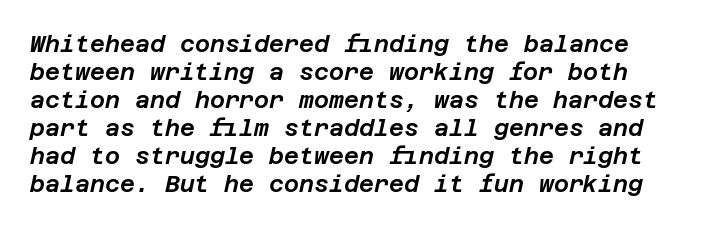
The image shows 23 px text type, italic (leaning right); set line spacing 1.22x, normal letter spacing, not underlined.
